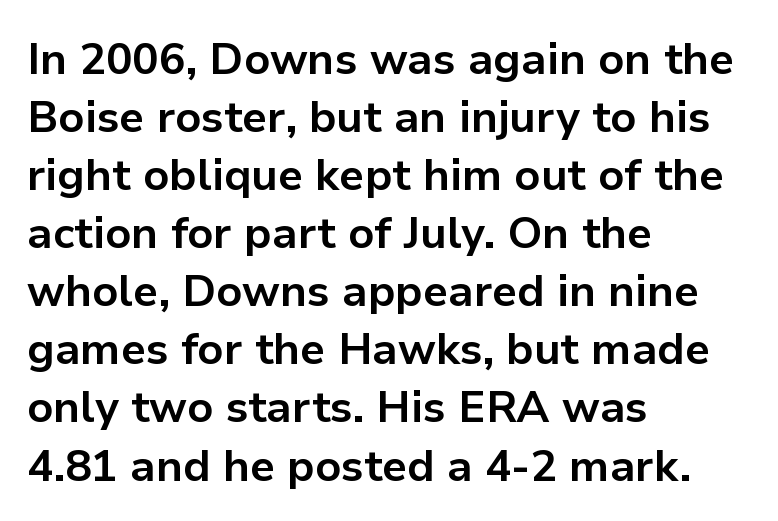
{"serif": "no", "italic": "no", "bold": "yes", "weight": "bold", "width": "normal", "stroke_contrast": "low", "x_height": "medium", "monospaced": "no", "underline": "no", "align": "left", "line_spacing": "normal", "line_spacing_ratio": 1.32, "letter_spacing": "normal", "letter_spacing_em": 0.0, "glyph_px": 44}
